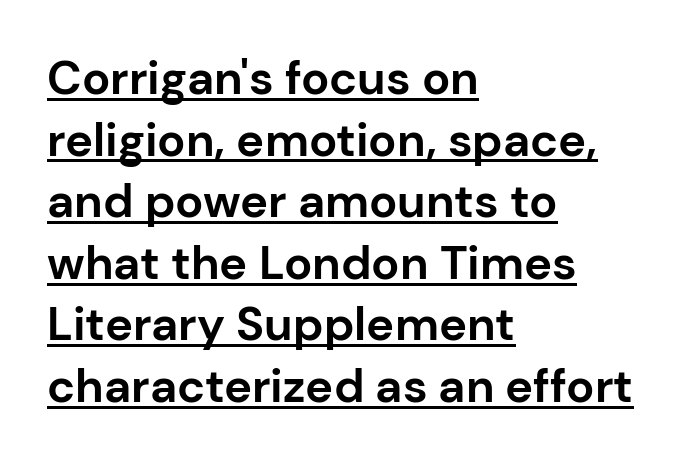
{"serif": "no", "italic": "no", "bold": "yes", "weight": "bold", "width": "normal", "stroke_contrast": "low", "x_height": "medium", "monospaced": "no", "underline": "yes", "align": "left", "line_spacing": "normal", "line_spacing_ratio": 1.31, "letter_spacing": "normal", "letter_spacing_em": 0.0, "glyph_px": 47}
